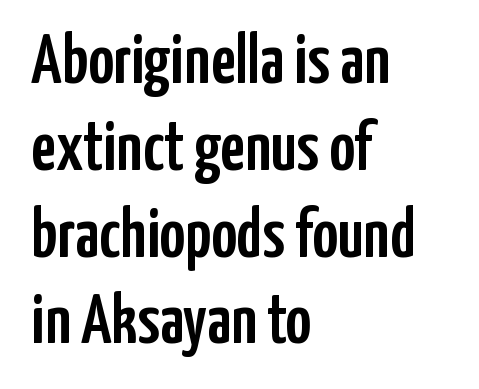
The passage shown has conventional tracking throughout. Serifs: no, the terminals of the letterforms are clean. These lines are rendered in a variable-pitch font. Notice how the passage keeps a crisp vertical edge on the left only. Posture: upright roman. Rule under the text: the space is simply empty.
